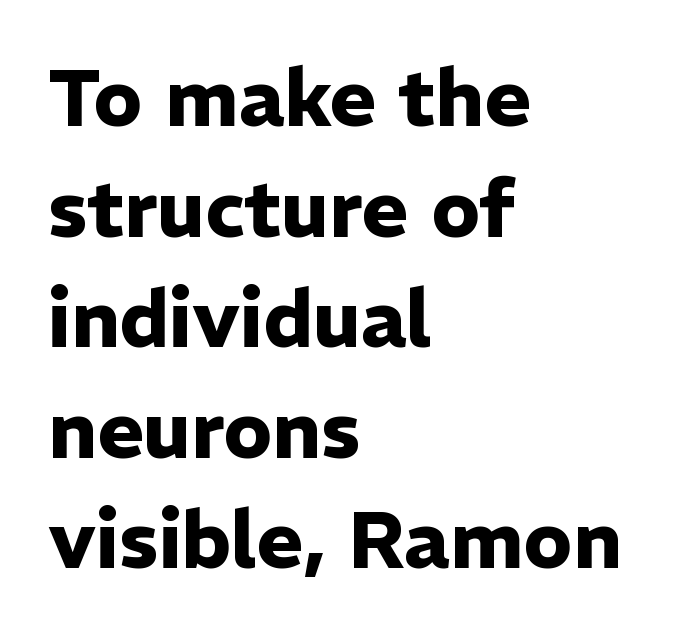
Q: Is the text bold? A: Yes.
Q: Is the text italic (slanted)? A: No, it is upright.
Q: Is the typeface a serif or a sans-serif typeface? A: Sans-serif.
Q: Is the text underlined? A: No.
Q: How is the paragraph aligned? A: Left-aligned.
Q: Is the spacing between letters normal or unusually wide? A: Normal.
Q: Is the spacing between lines tight, normal or loose? A: Normal.
Q: Width (condensed, normal, or wide)? A: Normal.
Q: Stroke contrast? A: Low.
Q: x-height? A: Medium.
Q: Monospaced? A: No.
